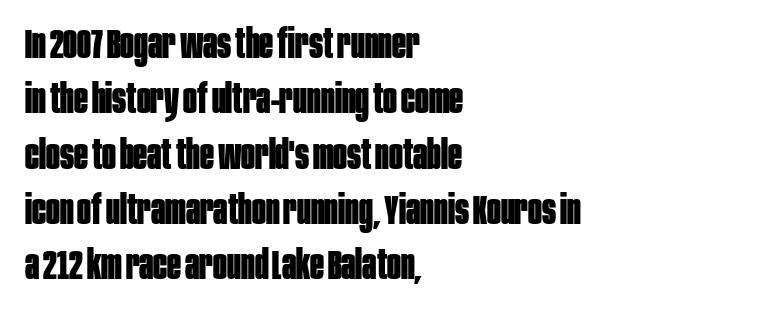
The passage shown is typed in a proportional face where columns would drift. Does the leading feel generous? No, just average. Thick stems and heavy bowls — unmistakably bold. If you drew a line through each stem, it would be perfectly vertical. A clean baseline with only descenders dipping below it.
